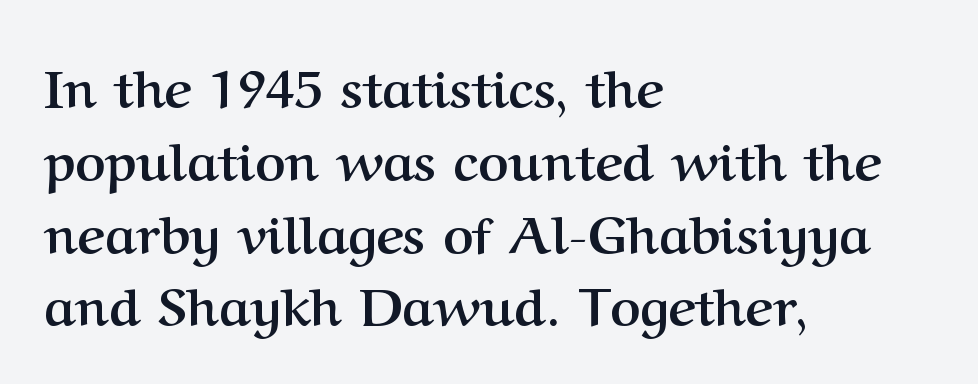
The image shows 52 px semibold serif type, upright; set left-aligned, normal line spacing (1.4x), normal letter spacing, not underlined; medium stroke contrast and a medium x-height.
